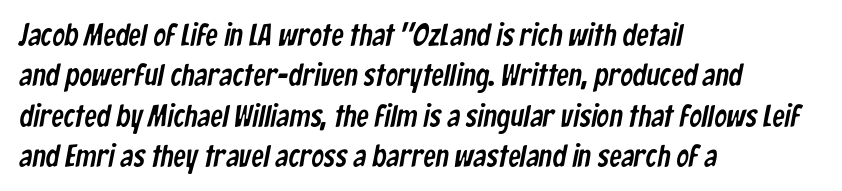
{"serif": "no", "width": "condensed", "stroke_contrast": "low", "x_height": "medium", "monospaced": "no", "underline": "no", "align": "left", "line_spacing": "normal", "line_spacing_ratio": 1.3, "letter_spacing": "normal", "letter_spacing_em": 0.0, "glyph_px": 31}
